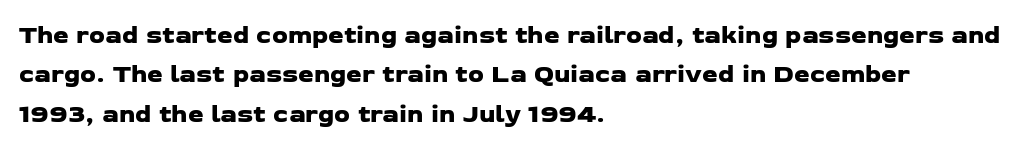
Q: Is the text underlined? A: No.
Q: How is the paragraph aligned? A: Left-aligned.
Q: Is the spacing between letters normal or unusually wide? A: Normal.
Q: Is the spacing between lines tight, normal or loose? A: Normal.
